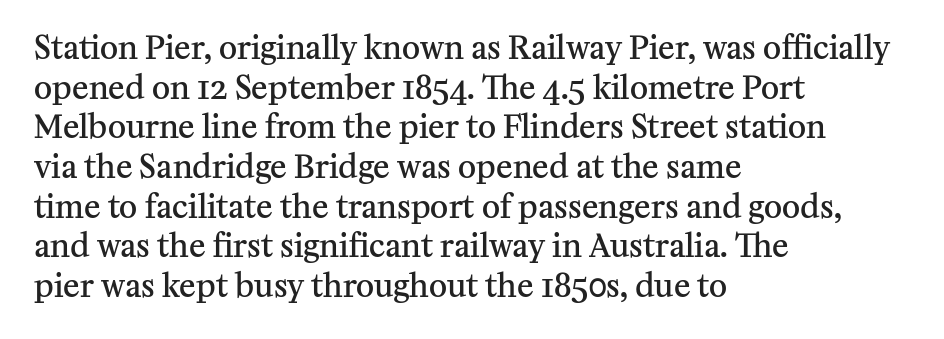
{"serif": "yes", "italic": "no", "bold": "semi", "weight": "semibold", "width": "normal", "stroke_contrast": "medium", "x_height": "medium", "monospaced": "no", "underline": "no", "align": "left", "line_spacing": "normal", "line_spacing_ratio": 1.28, "letter_spacing": "normal", "letter_spacing_em": 0.0, "glyph_px": 31}
